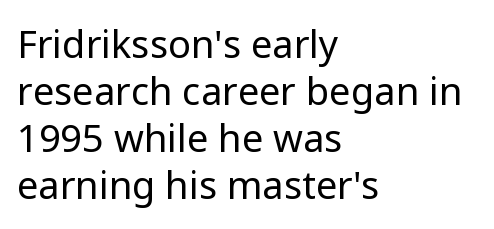
Nope, not italic — everything's standing straight. Do the characters align in a grid? No, the font is proportional. Standard letterfit; no display-style spreading of the glyphs. In CSS terms this would be text-align: left. Serif or sans? Sans — the stroke terminals are bare. Stem width sits at or under what a default text font uses.
